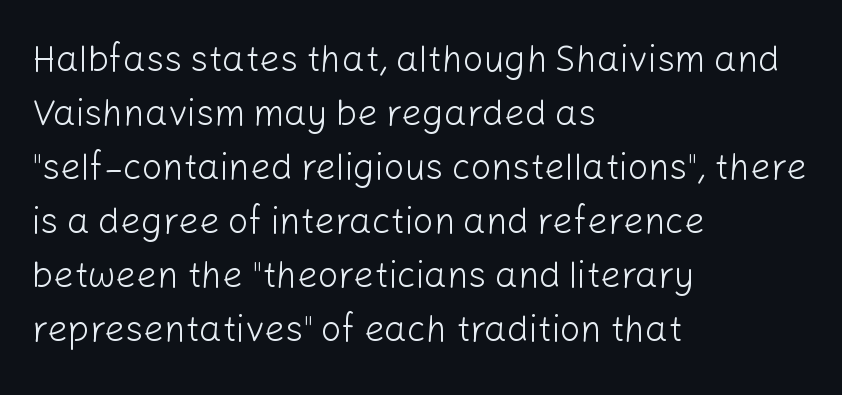
The image shows 36 px light sans-serif type, upright; set left-aligned, normal line spacing (1.5x), normal letter spacing, not underlined; low stroke contrast and a medium x-height.
